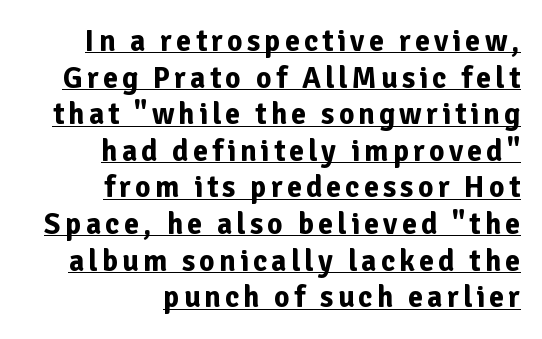
{"serif": "no", "italic": "no", "bold": "yes", "weight": "bold", "width": "normal", "stroke_contrast": "low", "x_height": "medium", "monospaced": "no", "underline": "yes", "align": "right", "line_spacing_ratio": 1.22, "glyph_px": 30}
